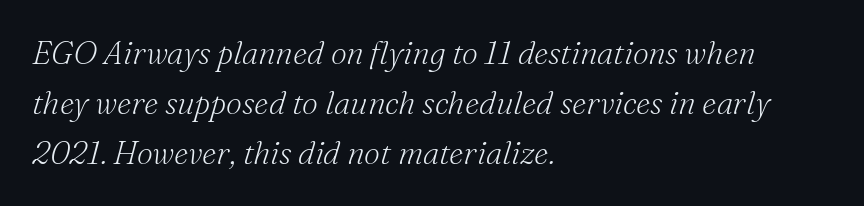
Horizontally, the lines are justified to the leading edge only. Tall strokes in this sample are angled rather than plumb. Letters have the restrained weight of plain body copy at most. Baseline-to-baseline distance is the conventional proportion of letter height. Letterform terminals end in serifs throughout the passage.
